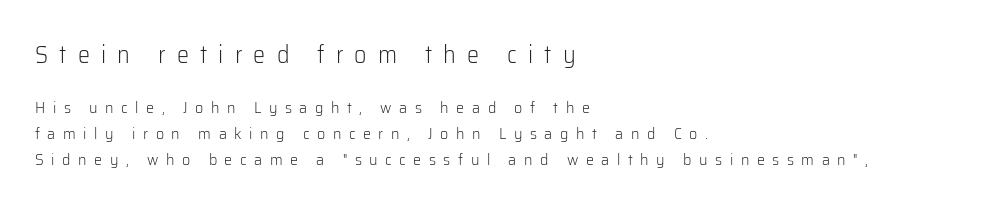
{"italic": "no", "bold": "no", "underline": "no", "align": "left", "line_spacing": "normal", "line_spacing_ratio": 1.64, "letter_spacing": "wide", "letter_spacing_em": 0.47, "larger_block": "first", "size_ratio": 1.5, "glyph_px": 24}
